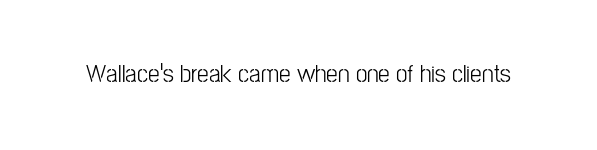
The image shows 26 px text type, upright; set normal letter spacing, not underlined.
